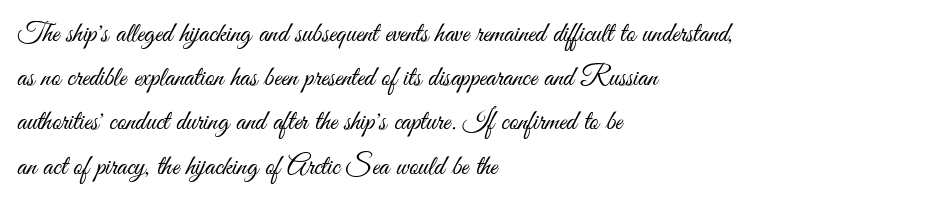
Q: Is the text bold? A: No.
Q: Is the text italic (slanted)? A: Yes.
Q: Is the typeface a serif or a sans-serif typeface? A: Sans-serif.
Q: Is the text underlined? A: No.
Q: How is the paragraph aligned? A: Left-aligned.
Q: Is the spacing between letters normal or unusually wide? A: Normal.
Q: Is the spacing between lines tight, normal or loose? A: Normal.
Q: Width (condensed, normal, or wide)? A: Condensed.
Q: Stroke contrast? A: Medium.
Q: x-height? A: Small.
Q: Monospaced? A: No.
